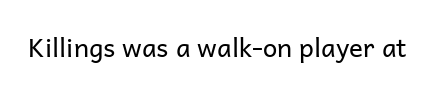
The image shows 26 px text type, upright; set normal letter spacing, not underlined.
